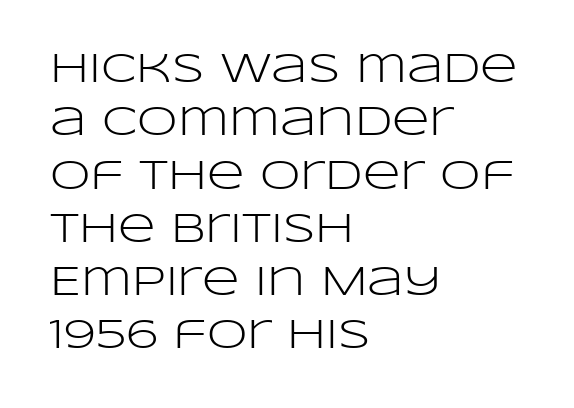
{"serif": "no", "italic": "no", "bold": "no", "weight": "light", "width": "wide", "stroke_contrast": "low", "x_height": "large", "monospaced": "no", "underline": "no", "align": "left", "line_spacing": "normal", "line_spacing_ratio": 1.3, "letter_spacing": "normal", "letter_spacing_em": 0.0, "glyph_px": 41}
